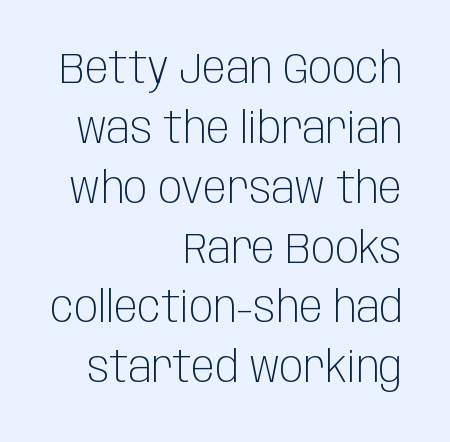
The area under the type is left untouched. The letterforms sit shoulder to shoulder at normal distance. This sample has the flowing, uneven cadence of proportional lettering. Vertically, the passage feels balanced, rows spaced as you'd expect.
